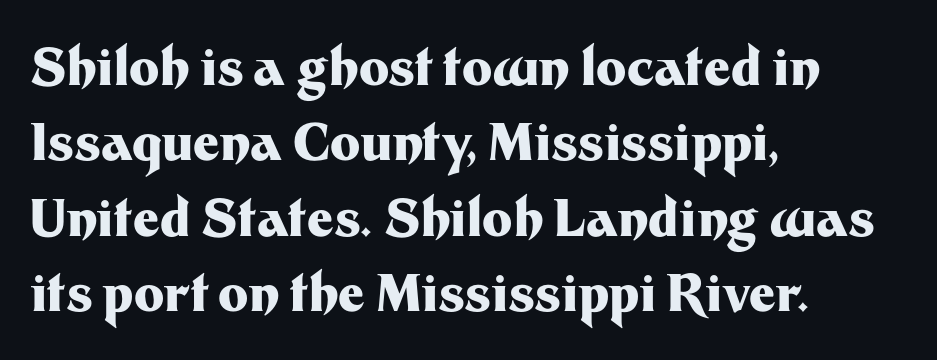
The image shows 51 px heavy sans-serif type, upright; set left-aligned, normal line spacing (1.48x), normal letter spacing, not underlined; medium stroke contrast and a medium x-height.
